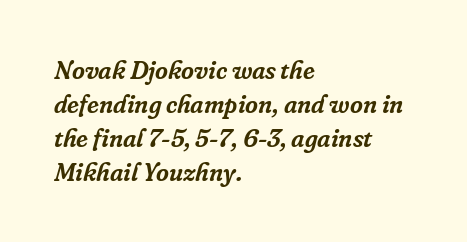
{"italic": "yes", "lean": "right", "slant_degrees": 16, "underline": "no", "align": "left", "line_spacing": "normal", "line_spacing_ratio": 1.36, "letter_spacing": "normal", "letter_spacing_em": 0.0, "glyph_px": 25}
